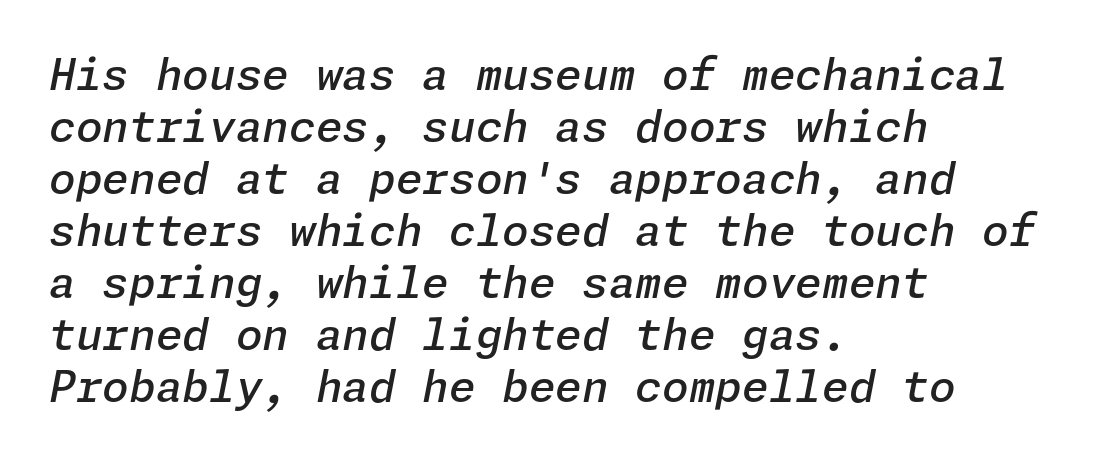
The image shows 43 px semibold type, italic (leaning right); set left-aligned, line spacing 1.21x, normal letter spacing, not underlined; low stroke contrast and a medium x-height.
